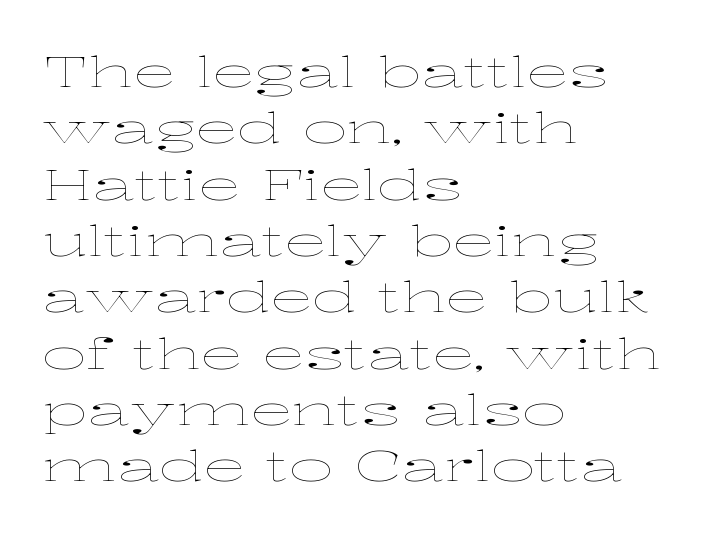
The image shows 43 px thin, wide type, upright; set left-aligned, normal line spacing (1.31x), normal letter spacing, not underlined; low stroke contrast and a medium x-height.
